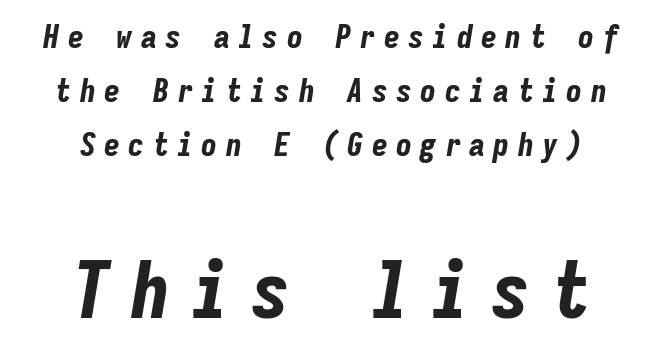
Q: Is the text bold? A: Yes.
Q: Is the text italic (slanted)? A: Yes, it leans right by about 9 degrees.
Q: Is the text underlined? A: No.
Q: How is the paragraph aligned? A: Centered.
Q: Is the spacing between letters normal or unusually wide? A: Unusually wide.
Q: Is the spacing between lines tight, normal or loose? A: Normal.
Q: Which block of text is set in a larger size, the first (top) or the second (bottom)? A: The second (bottom) one.
Q: Width (condensed, normal, or wide)? A: Condensed.
Q: Stroke contrast? A: Low.
Q: x-height? A: Medium.
Q: Monospaced? A: Yes.
